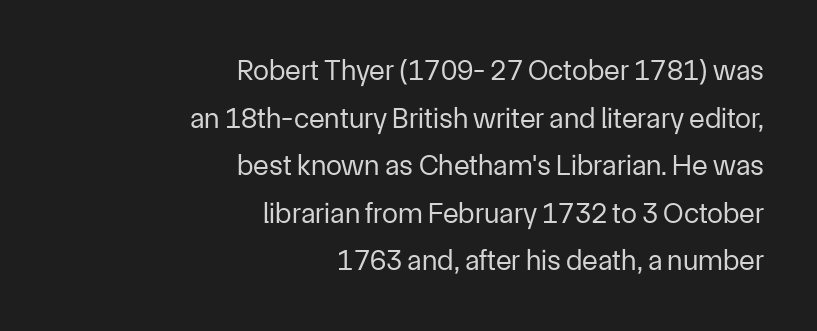
Q: Is the text bold? A: No.
Q: Is the text italic (slanted)? A: No, it is upright.
Q: Is the typeface a serif or a sans-serif typeface? A: Sans-serif.
Q: Is the text underlined? A: No.
Q: How is the paragraph aligned? A: Right-aligned.
Q: Is the spacing between letters normal or unusually wide? A: Normal.
Q: Is the spacing between lines tight, normal or loose? A: Normal.
Q: Width (condensed, normal, or wide)? A: Normal.
Q: Stroke contrast? A: Low.
Q: x-height? A: Medium.
Q: Monospaced? A: No.
